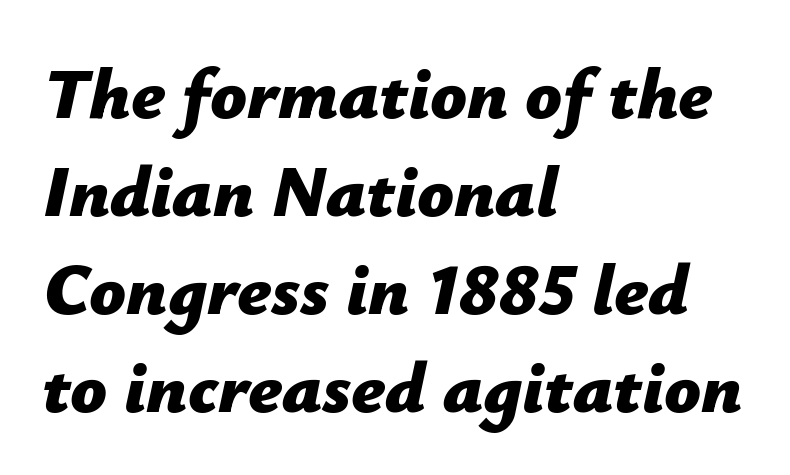
The face used here is rendered with its standard letterfit. Leading matches the norm, producing a regular column. All the whitespace from short lines collects on the right. Looking at the ascenders, they clearly lean. A full-strength bold gives these letters their thick strokes.
